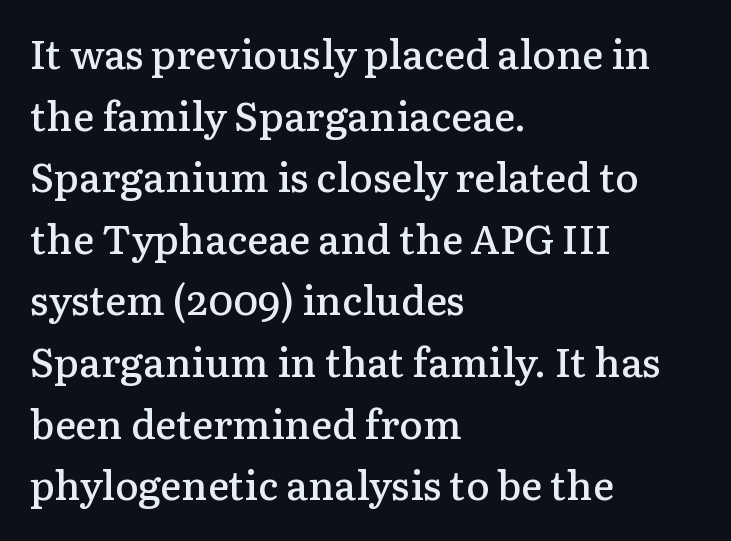
Q: Is the text bold? A: Semi-bold.
Q: Is the text italic (slanted)? A: No, it is upright.
Q: Is the typeface a serif or a sans-serif typeface? A: Serif.
Q: Is the text underlined? A: No.
Q: How is the paragraph aligned? A: Left-aligned.
Q: Is the spacing between letters normal or unusually wide? A: Normal.
Q: Is the spacing between lines tight, normal or loose? A: Normal.
Q: Width (condensed, normal, or wide)? A: Normal.
Q: Stroke contrast? A: Low.
Q: x-height? A: Medium.
Q: Monospaced? A: No.
